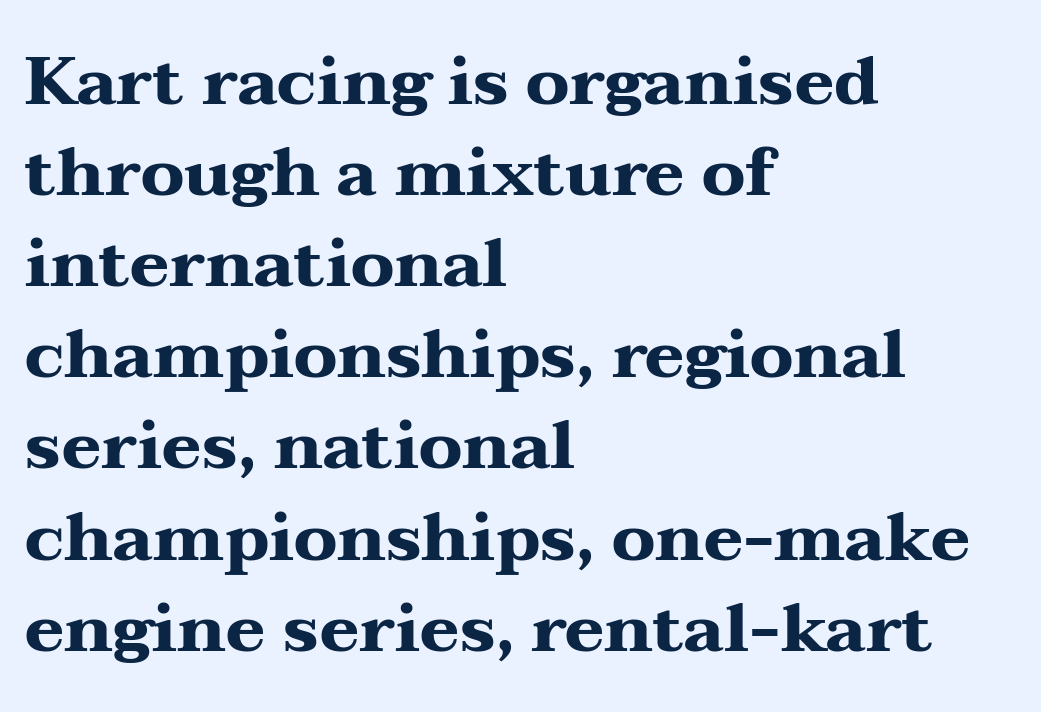
Q: Is the text bold? A: Yes.
Q: Is the text italic (slanted)? A: No, it is upright.
Q: Is the typeface a serif or a sans-serif typeface? A: Serif.
Q: Is the text underlined? A: No.
Q: How is the paragraph aligned? A: Left-aligned.
Q: Is the spacing between letters normal or unusually wide? A: Normal.
Q: Is the spacing between lines tight, normal or loose? A: Normal.
Q: Width (condensed, normal, or wide)? A: Wide.
Q: Stroke contrast? A: Medium.
Q: x-height? A: Medium.
Q: Monospaced? A: No.
